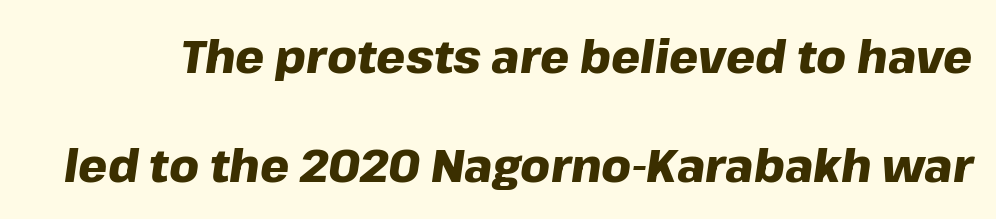
Q: Is the text bold? A: Yes.
Q: Is the text italic (slanted)? A: Yes, it leans right by about 8 degrees.
Q: Is the text underlined? A: No.
Q: Is the spacing between letters normal or unusually wide? A: Normal.
Q: Is the spacing between lines tight, normal or loose? A: Loose.
Q: Width (condensed, normal, or wide)? A: Normal.
Q: Stroke contrast? A: Low.
Q: x-height? A: Medium.
Q: Monospaced? A: No.
